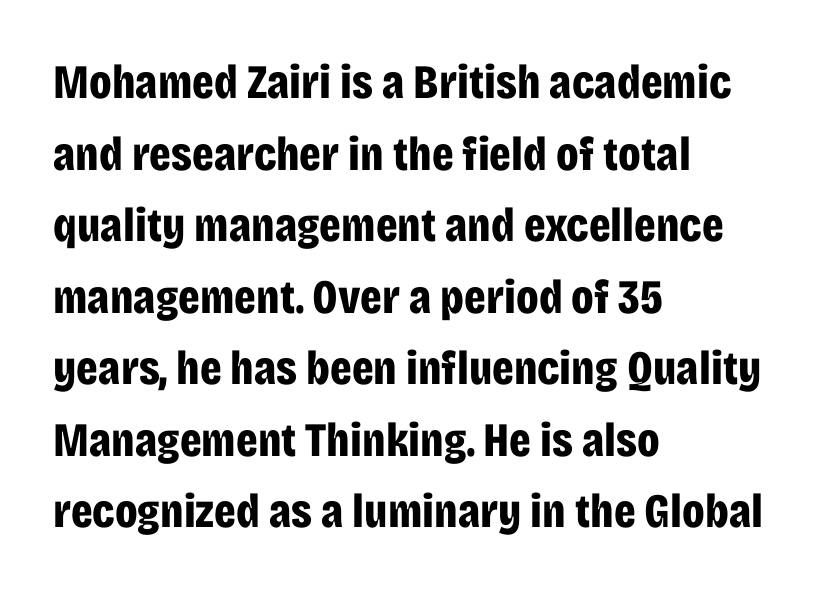
The image shows 48 px bold, condensed sans-serif type, upright; set left-aligned, normal line spacing (1.49x), normal letter spacing, not underlined; low stroke contrast and a large x-height.
